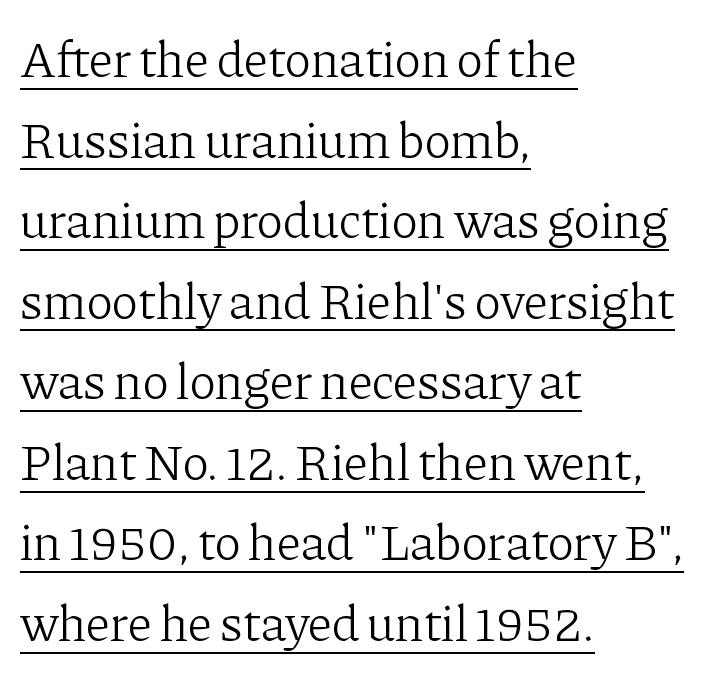
Q: Is the text bold? A: No.
Q: Is the text italic (slanted)? A: No, it is upright.
Q: Is the typeface a serif or a sans-serif typeface? A: Serif.
Q: Is the text underlined? A: Yes.
Q: How is the paragraph aligned? A: Left-aligned.
Q: Is the spacing between letters normal or unusually wide? A: Normal.
Q: Is the spacing between lines tight, normal or loose? A: Normal.
Q: Width (condensed, normal, or wide)? A: Normal.
Q: Stroke contrast? A: Low.
Q: x-height? A: Medium.
Q: Monospaced? A: No.
